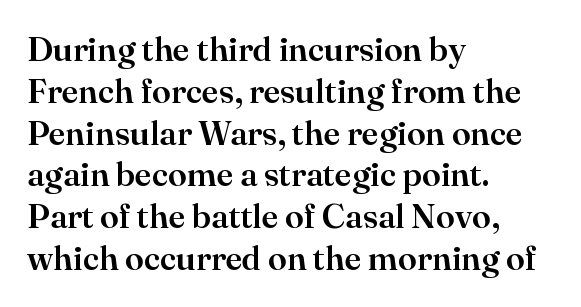
Is this a fixed-width face? No — the glyphs have proportional, varying widths. The characters display serif detailing at their extremities. Left-aligned paragraph, ragged on the right. Quick note: underline off. Nope, not italic — everything's standing straight. Characters follow at the spacing the type designer built in.
